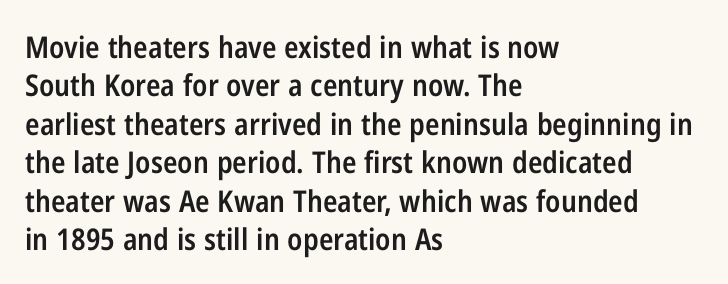
The image shows 30 px semibold, condensed sans-serif type, upright; set left-aligned, normal line spacing (1.28x), normal letter spacing, not underlined; low stroke contrast and a medium x-height.
